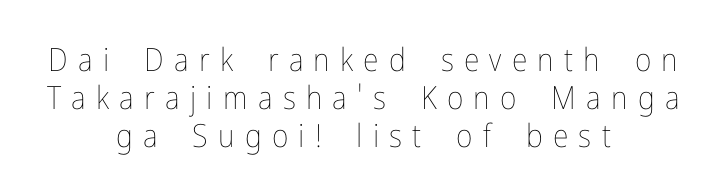
The image shows 32 px thin, condensed type, upright; set centered, line spacing 1.18x, unusually wide letter spacing (+0.32 em), not underlined; low stroke contrast and a medium x-height.
